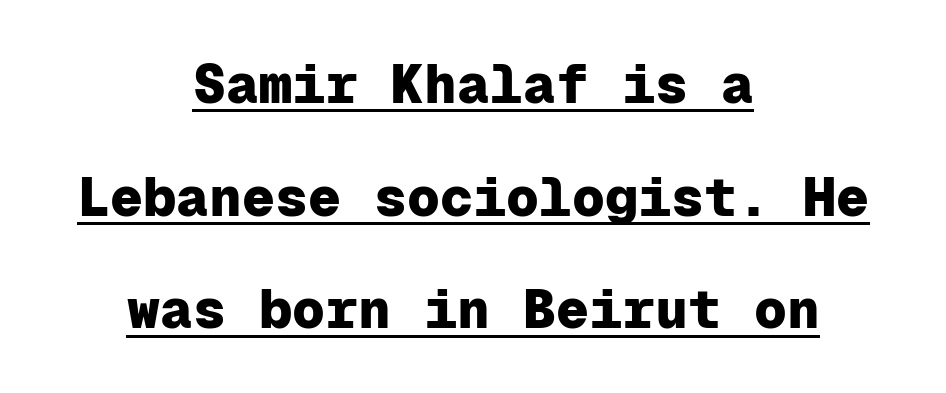
Q: Is the text bold? A: Yes.
Q: Is the text italic (slanted)? A: No, it is upright.
Q: Is the typeface a serif or a sans-serif typeface? A: Sans-serif.
Q: Is the text underlined? A: Yes.
Q: How is the paragraph aligned? A: Centered.
Q: Is the spacing between letters normal or unusually wide? A: Normal.
Q: Is the spacing between lines tight, normal or loose? A: Loose.
Q: Width (condensed, normal, or wide)? A: Normal.
Q: Stroke contrast? A: Low.
Q: x-height? A: Medium.
Q: Monospaced? A: Yes.
